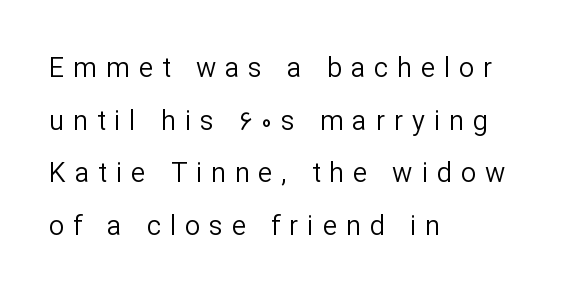
The image shows 27 px text type, upright; set left-aligned, loose line spacing (1.95x), unusually wide letter spacing (+0.33 em), not underlined.
